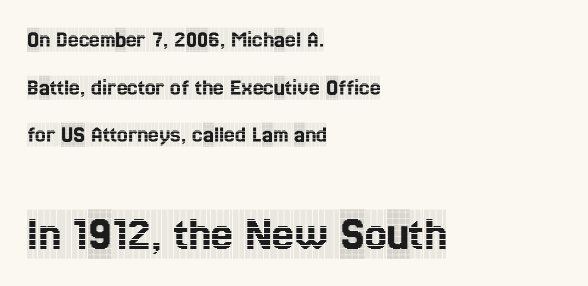
{"serif": "yes", "italic": "no", "width": "condensed", "x_height": "large", "monospaced": "no", "underline": "no", "align": "left", "line_spacing": "loose", "line_spacing_ratio": 1.98, "letter_spacing": "normal", "letter_spacing_em": 0.0, "larger_block": "second", "size_ratio": 2.04, "glyph_px": 49}
